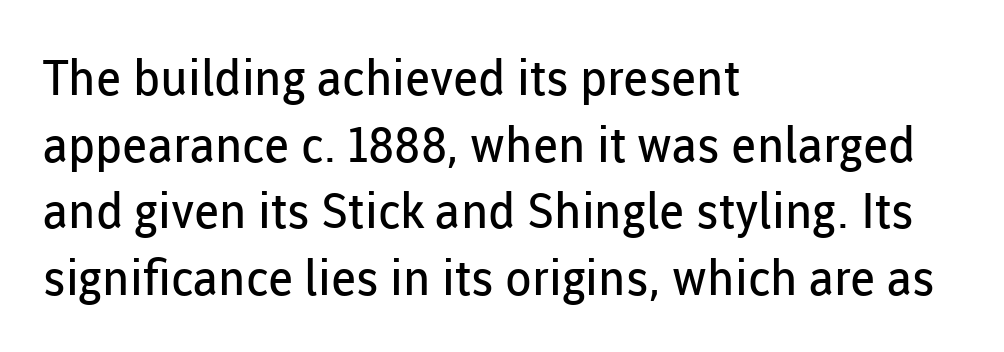
The image shows 49 px regular-weight sans-serif type, upright; set left-aligned, normal line spacing (1.36x), normal letter spacing, not underlined; low stroke contrast and a medium x-height.
